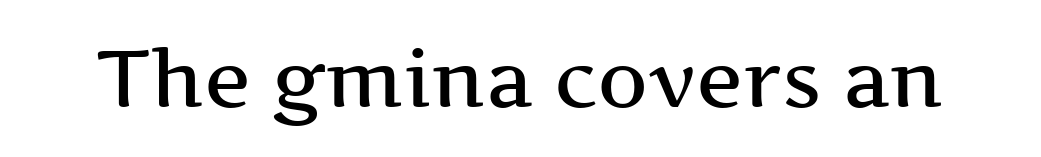
{"serif": "yes", "italic": "no", "width": "wide", "stroke_contrast": "medium", "x_height": "medium", "monospaced": "no", "underline": "no", "letter_spacing": "normal", "letter_spacing_em": 0.0, "glyph_px": 79}
